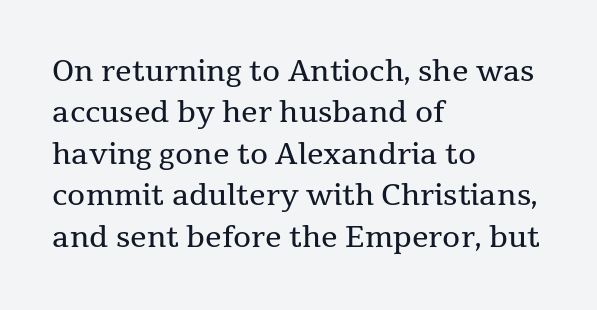
Interline gaps are of average width in this sample. Each letter keeps its own natural width here, so spacing adapts to shape. Underlining? Definitely not there. All the whitespace from short lines collects on the right.
